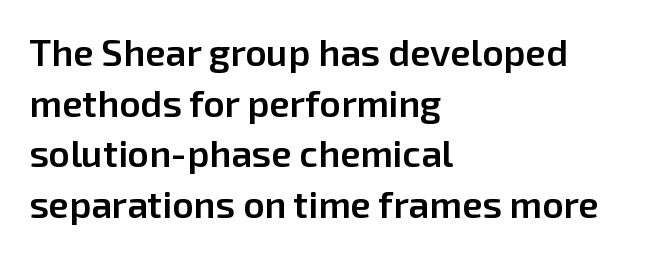
Q: Is the text bold? A: Semi-bold.
Q: Is the text italic (slanted)? A: No, it is upright.
Q: Is the typeface a serif or a sans-serif typeface? A: Sans-serif.
Q: Is the text underlined? A: No.
Q: How is the paragraph aligned? A: Left-aligned.
Q: Is the spacing between letters normal or unusually wide? A: Normal.
Q: Is the spacing between lines tight, normal or loose? A: Normal.
Q: Width (condensed, normal, or wide)? A: Normal.
Q: Stroke contrast? A: Low.
Q: x-height? A: Medium.
Q: Monospaced? A: No.
